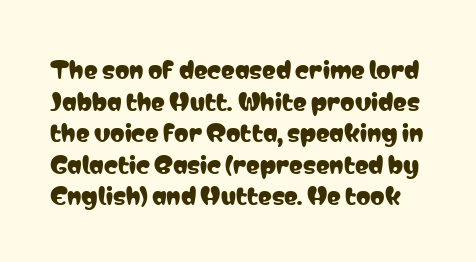
Q: Is the text italic (slanted)? A: No, it is upright.
Q: Is the text underlined? A: No.
Q: Is the spacing between letters normal or unusually wide? A: Normal.
Q: Is the spacing between lines tight, normal or loose? A: Normal.
